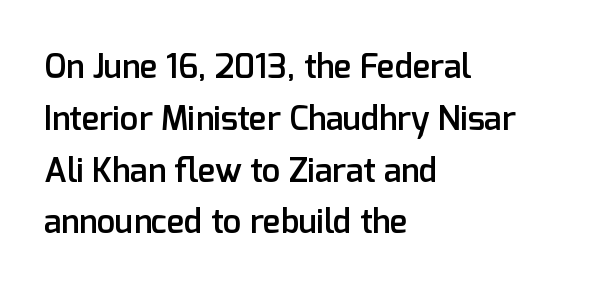
{"serif": "no", "italic": "no", "bold": "semi", "weight": "semibold", "width": "normal", "stroke_contrast": "low", "x_height": "medium", "monospaced": "no", "underline": "no", "align": "left", "line_spacing": "normal", "line_spacing_ratio": 1.57, "letter_spacing": "normal", "letter_spacing_em": 0.0, "glyph_px": 33}
